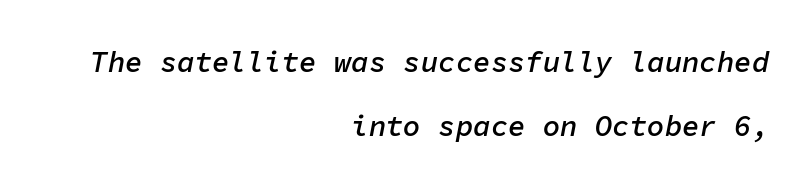
Q: Is the text bold? A: Semi-bold.
Q: Is the text italic (slanted)? A: Yes, it leans right by about 11 degrees.
Q: Is the text underlined? A: No.
Q: How is the paragraph aligned? A: Right-aligned.
Q: Is the spacing between letters normal or unusually wide? A: Normal.
Q: Is the spacing between lines tight, normal or loose? A: Loose.
Q: Width (condensed, normal, or wide)? A: Normal.
Q: Stroke contrast? A: Low.
Q: x-height? A: Medium.
Q: Monospaced? A: Yes.
